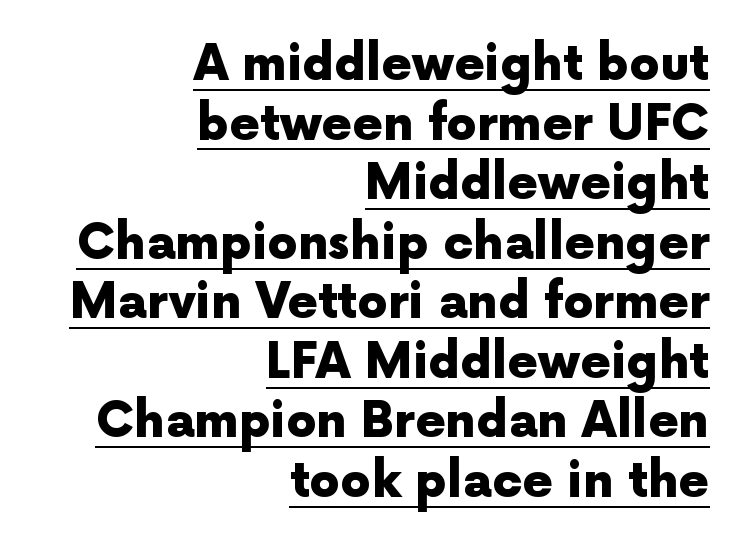
{"serif": "no", "italic": "no", "bold": "yes", "weight": "heavy", "width": "normal", "x_height": "medium", "monospaced": "no", "underline": "yes", "align": "right", "line_spacing_ratio": 1.24, "letter_spacing": "normal", "letter_spacing_em": 0.0, "glyph_px": 48}
